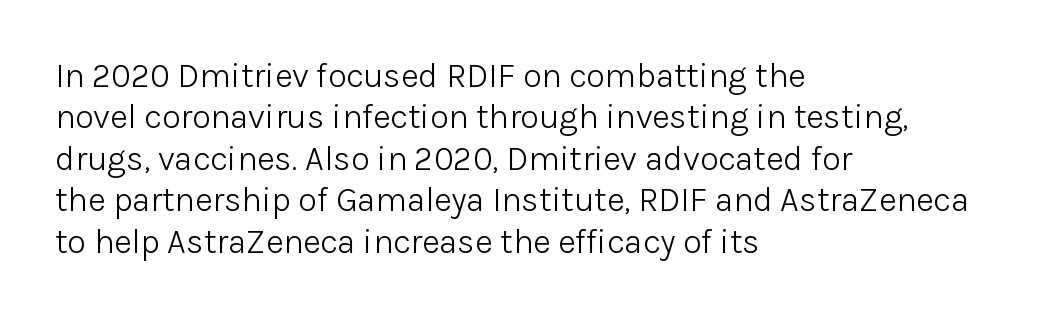
The image shows 34 px light sans-serif type, upright; set left-aligned, line spacing 1.22x, normal letter spacing, not underlined; low stroke contrast and a medium x-height.
